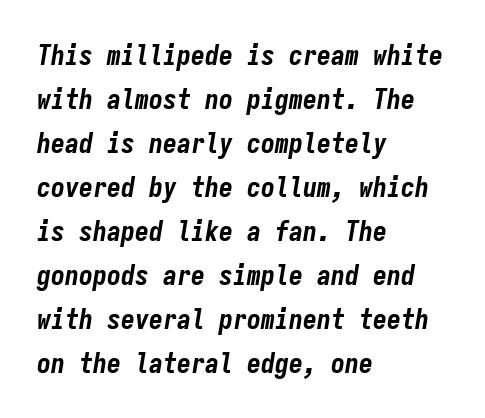
The image shows 28 px bold, condensed type, italic (leaning right), monospaced; set left-aligned, normal line spacing (1.57x), normal letter spacing, not underlined; low stroke contrast and a medium x-height.
